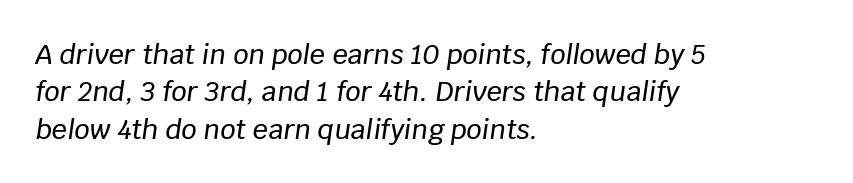
{"italic": "yes", "lean": "right", "slant_degrees": 8, "underline": "no", "align": "left", "line_spacing": "normal", "line_spacing_ratio": 1.38, "letter_spacing": "normal", "letter_spacing_em": 0.0, "glyph_px": 27}
